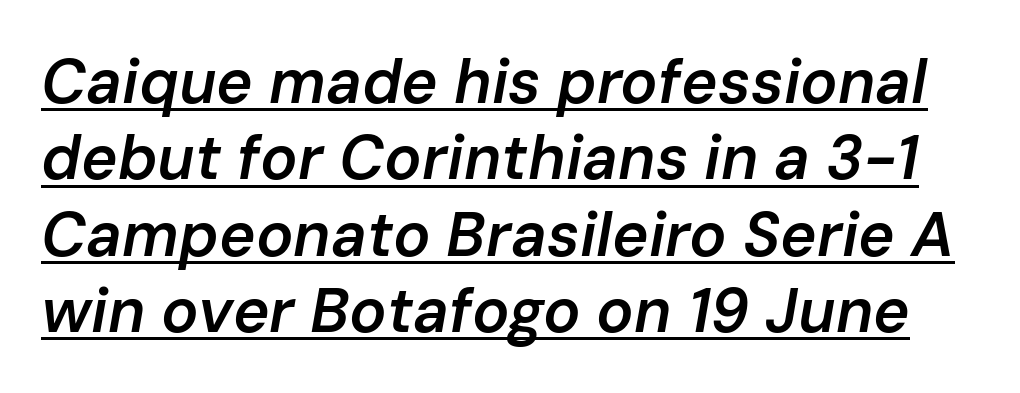
Q: Is the text bold? A: Semi-bold.
Q: Is the text italic (slanted)? A: Yes, it leans right by about 10 degrees.
Q: Is the text underlined? A: Yes.
Q: Is the spacing between letters normal or unusually wide? A: Normal.
Q: Width (condensed, normal, or wide)? A: Normal.
Q: Stroke contrast? A: Low.
Q: x-height? A: Medium.
Q: Monospaced? A: No.
